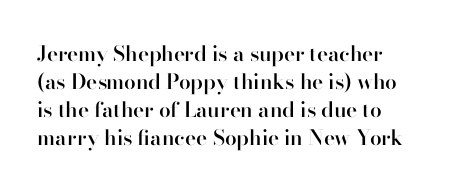
A roman cut, with each character standing at attention. Rule under the text: the space is simply empty. The rendering uses a semibold face; strokes are thickened but not to full bold. A normal amount of white space separates one row of letters from the next.
